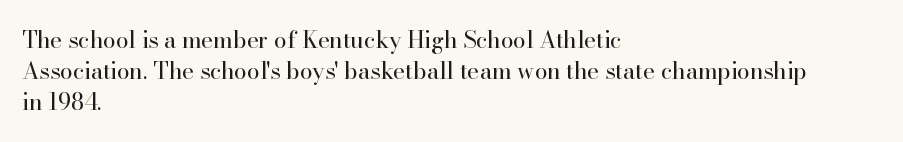
Q: Is the text bold? A: No.
Q: Is the text italic (slanted)? A: No, it is upright.
Q: Is the text underlined? A: No.
Q: How is the paragraph aligned? A: Left-aligned.
Q: Is the spacing between letters normal or unusually wide? A: Normal.
Q: Is the spacing between lines tight, normal or loose? A: Normal.
